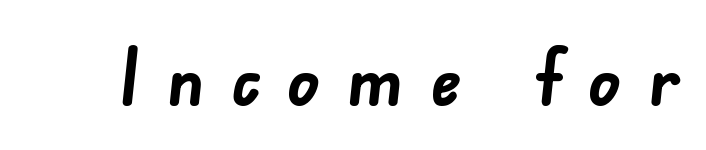
The image shows 80 px semibold sans-serif type; set unusually wide letter spacing (+0.33 em), not underlined; low stroke contrast and a small x-height.
